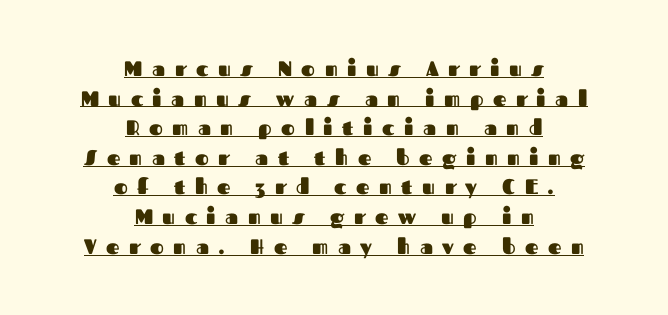
Quick note: not italic, upright. How would I describe the line gaps? Plain and ordinary. Glyph-to-glyph distance is far greater than everyday printed text. A centered setting, common on invitations and titles, is used for this passage.
